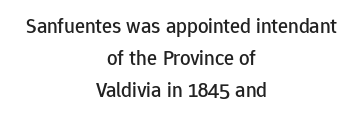
The designer left line spacing at the default. Reading down the block, each line starts at a different indent, mirrored at its end. Letter spacing: default. Has an underline been added? It has not. These lines were composed using upright roman letters.
